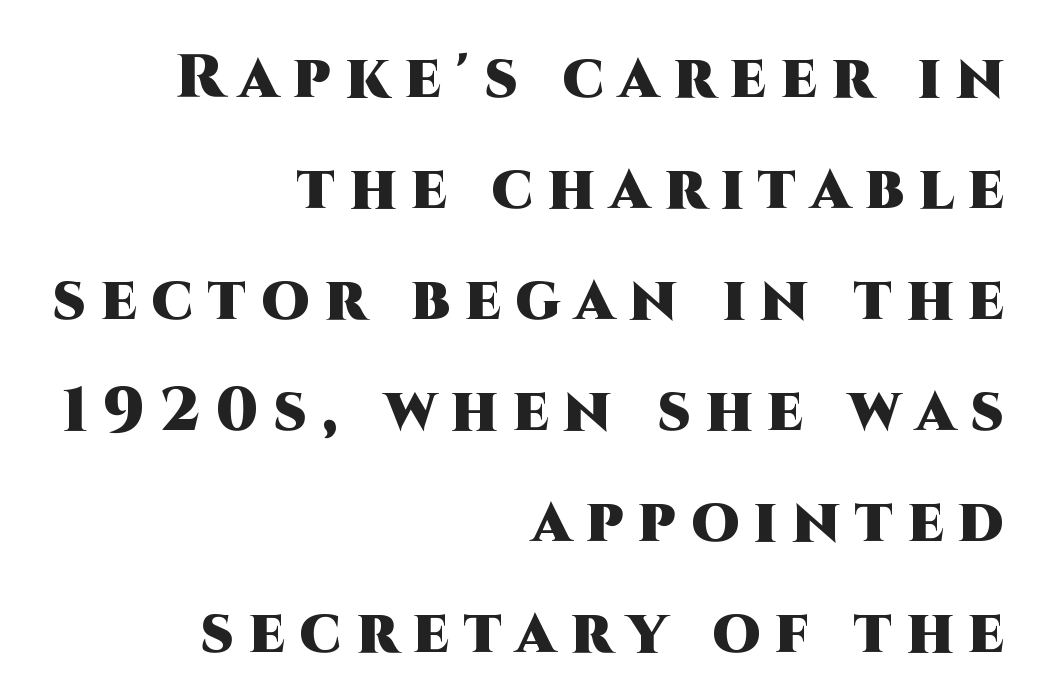
{"serif": "no", "italic": "no", "bold": "yes", "weight": "heavy", "width": "normal", "stroke_contrast": "high", "x_height": "large", "monospaced": "no", "underline": "no", "align": "right", "line_spacing_ratio": 1.79, "letter_spacing": "wide", "letter_spacing_em": 0.24, "glyph_px": 62}
